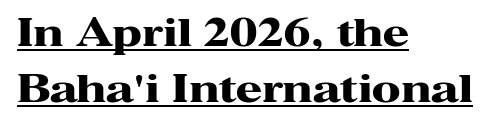
Q: Is the text bold? A: Yes.
Q: Is the text italic (slanted)? A: No, it is upright.
Q: Is the typeface a serif or a sans-serif typeface? A: Serif.
Q: Is the text underlined? A: Yes.
Q: How is the paragraph aligned? A: Left-aligned.
Q: Is the spacing between letters normal or unusually wide? A: Normal.
Q: Is the spacing between lines tight, normal or loose? A: Normal.
Q: Width (condensed, normal, or wide)? A: Wide.
Q: Stroke contrast? A: High.
Q: x-height? A: Medium.
Q: Monospaced? A: No.
